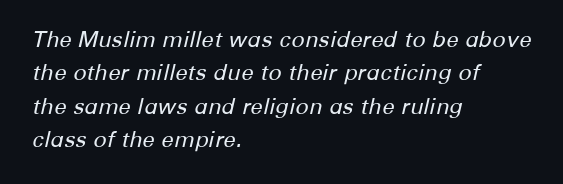
Q: Is the text bold? A: No.
Q: Is the text italic (slanted)? A: Yes, it leans right by about 12 degrees.
Q: Is the text underlined? A: No.
Q: How is the paragraph aligned? A: Left-aligned.
Q: Is the spacing between letters normal or unusually wide? A: Normal.
Q: Is the spacing between lines tight, normal or loose? A: Normal.
